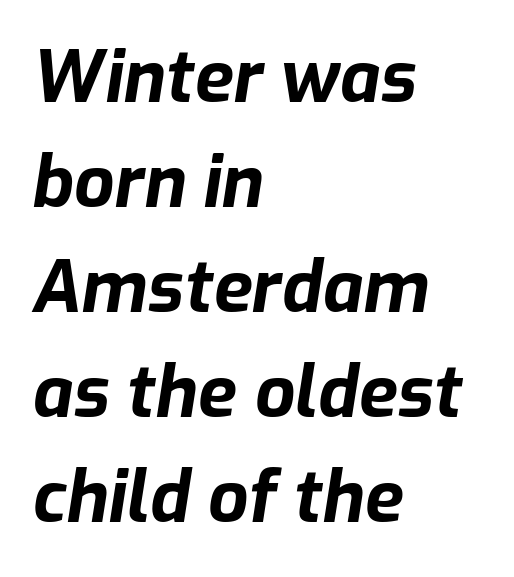
The image shows 71 px bold type, italic (leaning right); set left-aligned, normal line spacing (1.48x), normal letter spacing, not underlined; low stroke contrast and a medium x-height.
